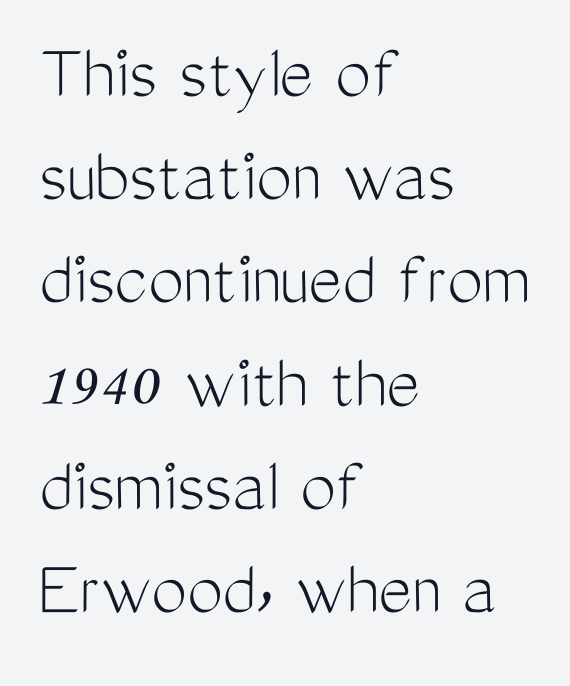
The image shows 80 px light, condensed sans-serif type, upright; set left-aligned, normal line spacing (1.29x), normal letter spacing, not underlined; medium stroke contrast and a medium x-height.
